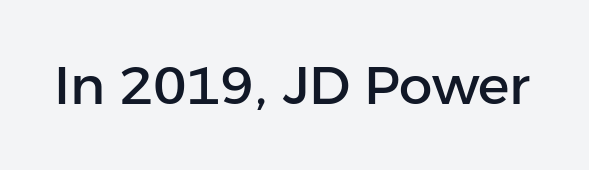
The image shows 53 px sans-serif type, upright; set normal letter spacing, not underlined; low stroke contrast and a medium x-height.
